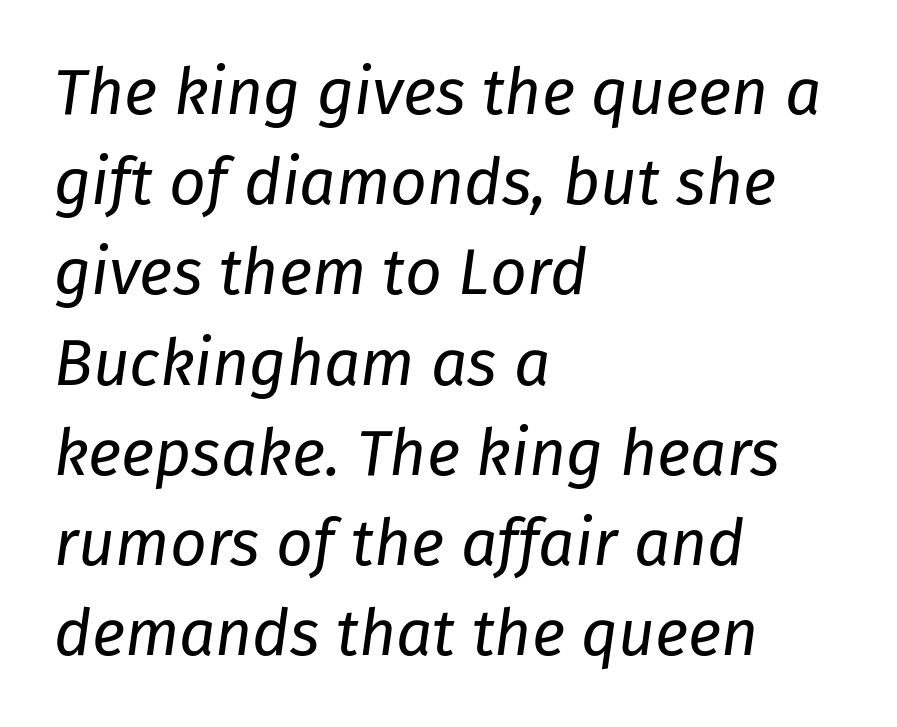
The image shows 64 px regular-weight type, italic (leaning right); set left-aligned, normal line spacing (1.41x), normal letter spacing, not underlined; low stroke contrast and a medium x-height.
